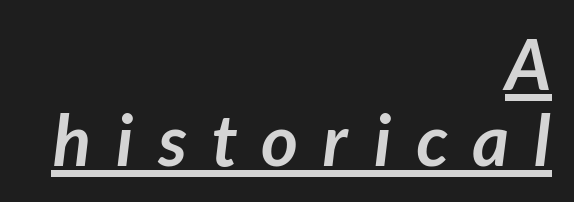
Q: Is the text bold? A: Yes.
Q: Is the typeface a serif or a sans-serif typeface? A: Sans-serif.
Q: Is the text underlined? A: Yes.
Q: How is the paragraph aligned? A: Right-aligned.
Q: Is the spacing between letters normal or unusually wide? A: Unusually wide.
Q: Is the spacing between lines tight, normal or loose? A: Tight.
Q: Width (condensed, normal, or wide)? A: Normal.
Q: Stroke contrast? A: Low.
Q: x-height? A: Medium.
Q: Monospaced? A: No.
